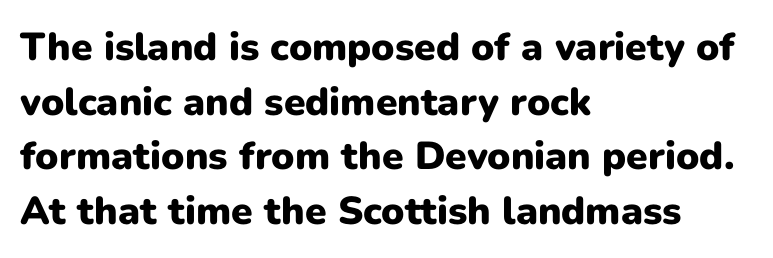
Q: Is the text bold? A: Yes.
Q: Is the text italic (slanted)? A: No, it is upright.
Q: Is the typeface a serif or a sans-serif typeface? A: Sans-serif.
Q: Is the text underlined? A: No.
Q: How is the paragraph aligned? A: Left-aligned.
Q: Is the spacing between letters normal or unusually wide? A: Normal.
Q: Is the spacing between lines tight, normal or loose? A: Normal.
Q: Width (condensed, normal, or wide)? A: Normal.
Q: Stroke contrast? A: Low.
Q: x-height? A: Medium.
Q: Monospaced? A: No.
